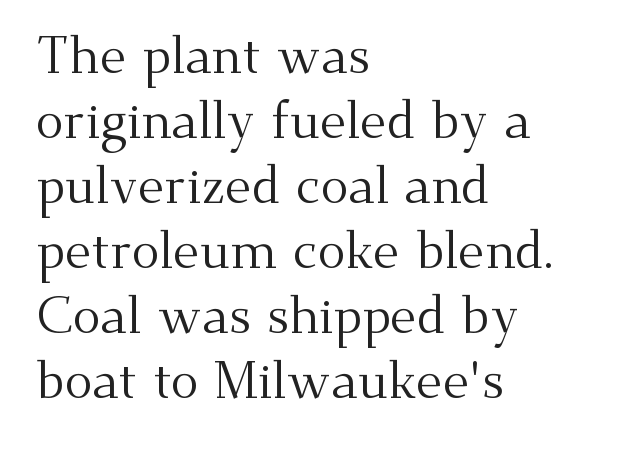
The font family rendered here belongs to the serif group. Note the varied advance widths — an 'i' is clearly narrower than an 'm'. Honestly, the letter spacing is just normal — you wouldn't notice it. If you drew a ruler down the left edge, every line would touch it.
